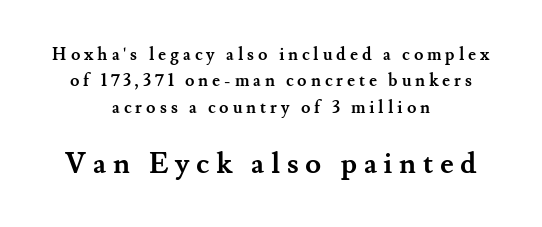
Q: Is the text bold? A: Yes.
Q: Is the text italic (slanted)? A: No, it is upright.
Q: Is the typeface a serif or a sans-serif typeface? A: Serif.
Q: Is the text underlined? A: No.
Q: How is the paragraph aligned? A: Centered.
Q: Is the spacing between letters normal or unusually wide? A: Unusually wide.
Q: Is the spacing between lines tight, normal or loose? A: Normal.
Q: Which block of text is set in a larger size, the first (top) or the second (bottom)? A: The second (bottom) one.
Q: Width (condensed, normal, or wide)? A: Normal.
Q: Stroke contrast? A: Medium.
Q: x-height? A: Small.
Q: Monospaced? A: No.
